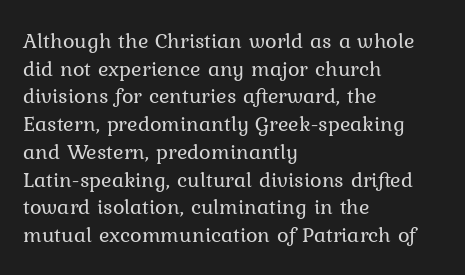
The typeface has the unassuming heft of standard copy or less. Vertical strokes here are truly vertical. A clean baseline with only descenders dipping below it. Default kerning and tracking; the words read as compact shapes.
